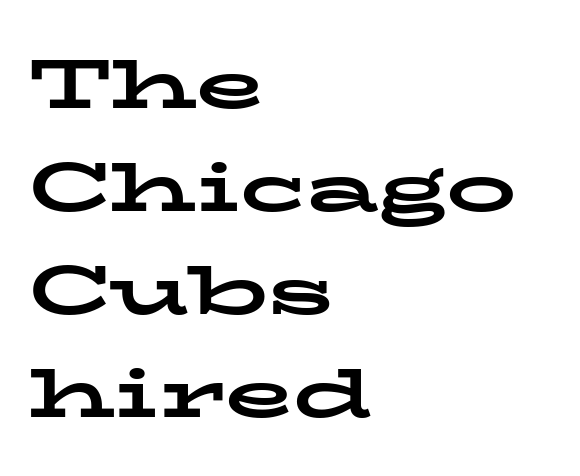
Note the varied advance widths — an 'i' is clearly narrower than an 'm'. A full-strength bold gives these letters their thick strokes. The glyphs in this specimen are seriffed. A student would call this left alignment; a typographer would say flush left, rag right. The type sits square on the baseline with zero lean.
